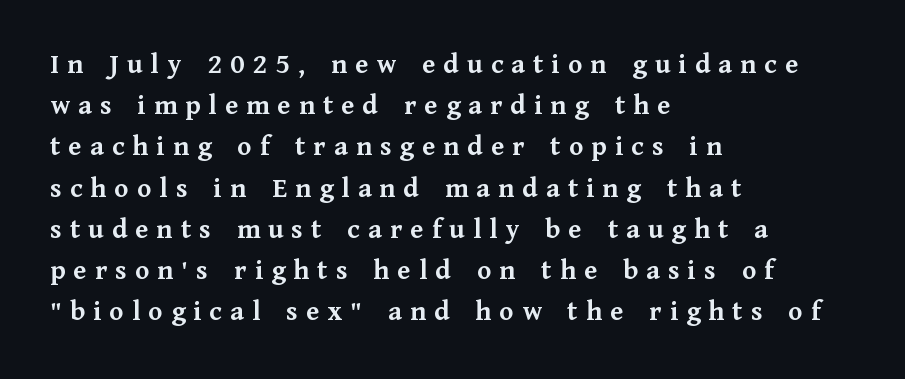
The image shows 29 px semibold serif type, upright; set left-aligned, normal line spacing (1.42x), unusually wide letter spacing (+0.28 em), not underlined; medium stroke contrast and a medium x-height.
